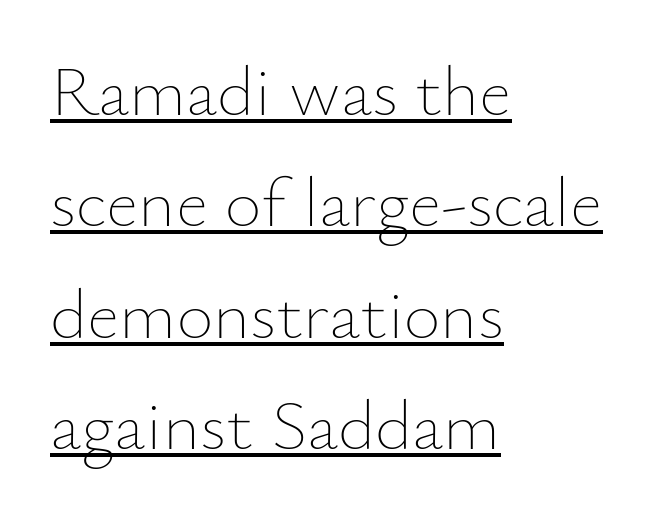
Q: Is the text bold? A: No.
Q: Is the text italic (slanted)? A: No, it is upright.
Q: Is the text underlined? A: Yes.
Q: How is the paragraph aligned? A: Left-aligned.
Q: Is the spacing between letters normal or unusually wide? A: Normal.
Q: Is the spacing between lines tight, normal or loose? A: Normal.
Q: Width (condensed, normal, or wide)? A: Normal.
Q: Stroke contrast? A: Low.
Q: x-height? A: Small.
Q: Monospaced? A: No.
